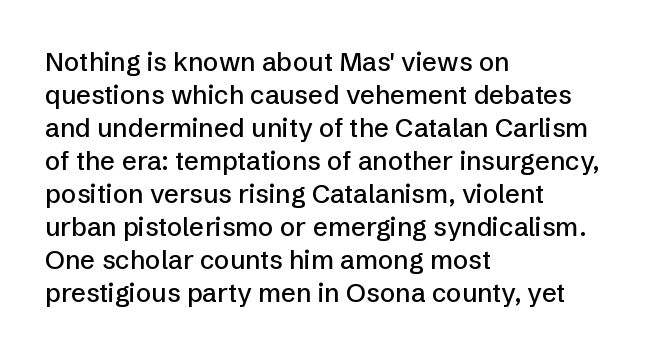
{"italic": "no", "underline": "no", "align": "left", "line_spacing": "normal", "line_spacing_ratio": 1.27, "letter_spacing": "normal", "letter_spacing_em": 0.0, "glyph_px": 26}
